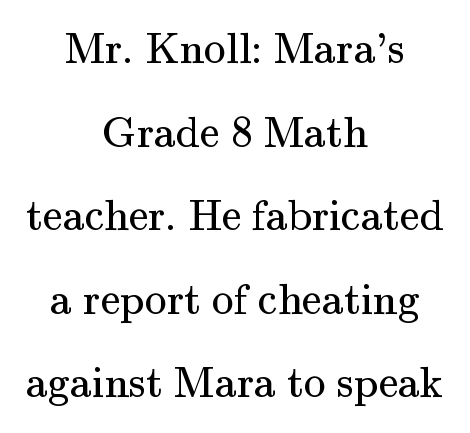
{"serif": "yes", "italic": "no", "bold": "no", "weight": "regular", "width": "normal", "stroke_contrast": "medium", "x_height": "small", "monospaced": "no", "underline": "no", "align": "center", "line_spacing": "loose", "line_spacing_ratio": 1.9, "letter_spacing": "normal", "letter_spacing_em": 0.0, "glyph_px": 44}
